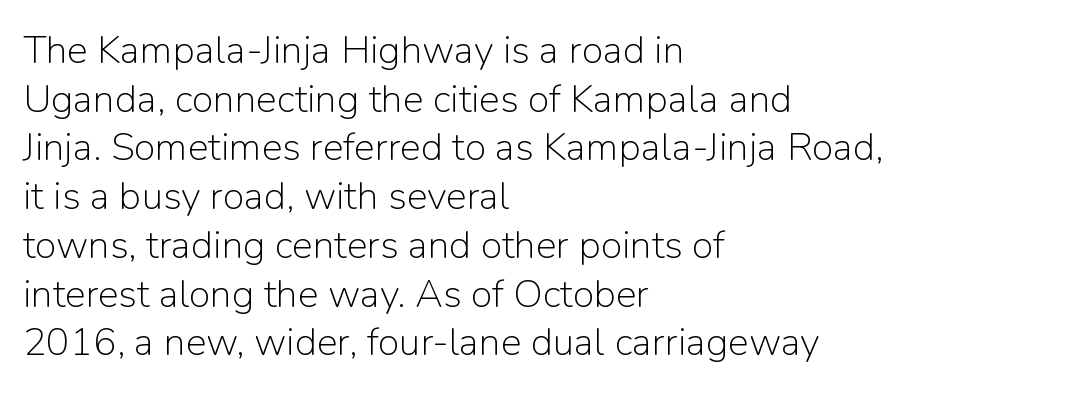
The type is set solid horizontally, with unmodified tracking. Designer's note — italics off, roman on. How would I describe the line gaps? Plain and ordinary. Any mark beneath the type? The region is blank. Do the characters align in a grid? No, the font is proportional.
